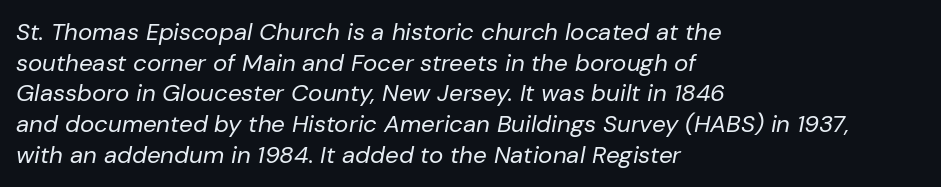
Tall strokes in this sample are angled rather than plumb. One glance says typical: line gaps are just what's usual. This rendering uses left alignment, leaving the right contour irregular. The cut favours lightness, reaching ordinary text weight at its darkest. Descenders hang freely into open space. Standard letterfit; no display-style spreading of the glyphs.
